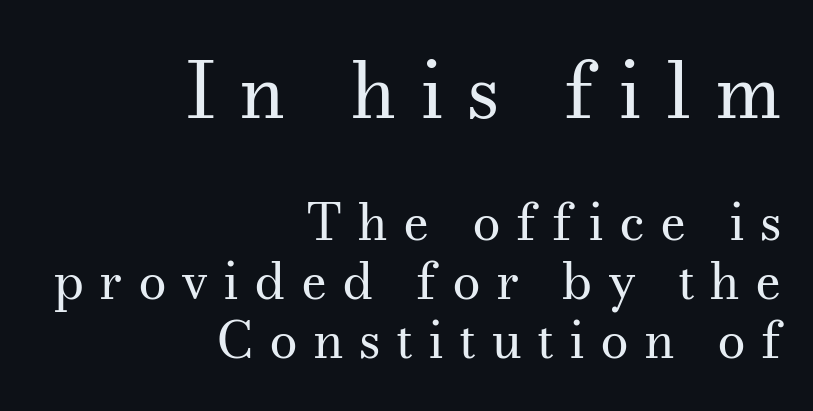
{"serif": "yes", "italic": "no", "bold": "no", "weight": "regular", "width": "normal", "stroke_contrast": "medium", "x_height": "small", "monospaced": "no", "underline": "no", "align": "right", "line_spacing_ratio": 1.16, "letter_spacing": "wide", "letter_spacing_em": 0.29, "larger_block": "first", "size_ratio": 1.51, "glyph_px": 77}
